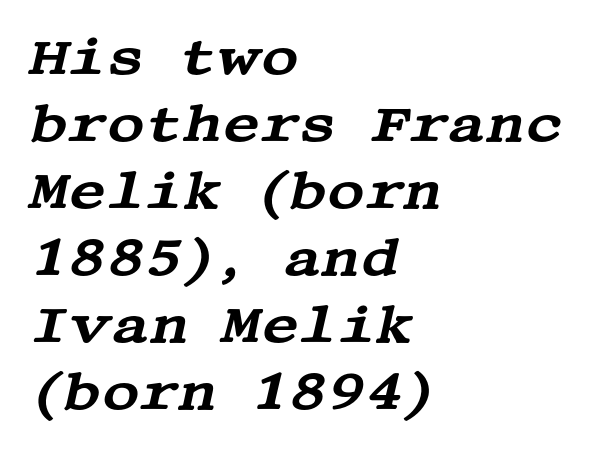
Successive baselines arrive at the customary interval. Unmarked baselines from the first word to the last. The face used here is rendered with its standard letterfit. Observe the serifs anchoring each vertical stroke in this sample. Looking at the ascenders, they clearly lean.
